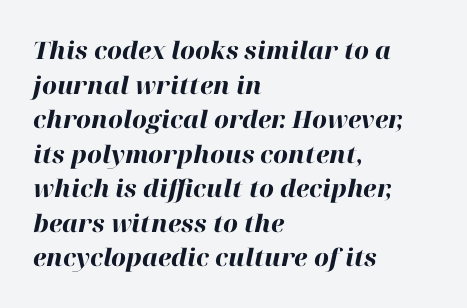
The image shows 24 px bold type, italic (leaning right); set left-aligned, normal line spacing (1.44x), normal letter spacing, not underlined.
